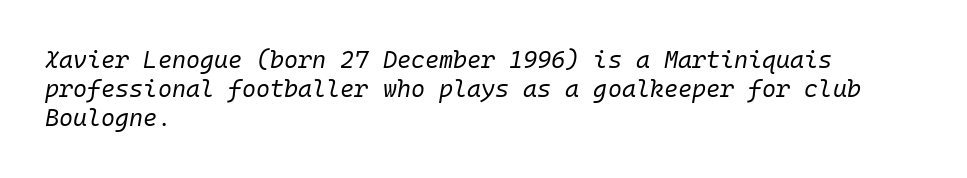
{"italic": "yes", "lean": "right", "slant_degrees": 10, "bold": "no", "underline": "no", "align": "left", "line_spacing_ratio": 1.21, "letter_spacing": "normal", "letter_spacing_em": 0.0, "glyph_px": 24}
